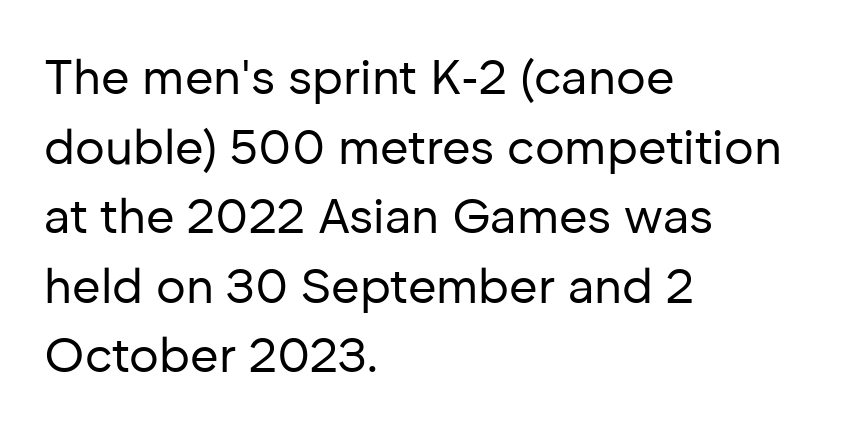
The image shows 49 px regular-weight sans-serif type, upright; set left-aligned, normal line spacing (1.42x), normal letter spacing, not underlined; low stroke contrast and a medium x-height.
